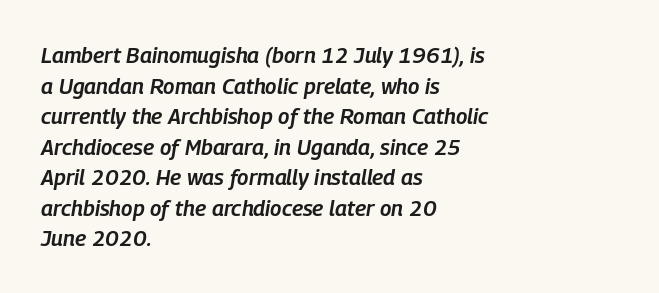
Q: Is the text bold? A: Semi-bold.
Q: Is the text italic (slanted)? A: Yes, it leans right by about 9 degrees.
Q: Is the text underlined? A: No.
Q: How is the paragraph aligned? A: Left-aligned.
Q: Is the spacing between letters normal or unusually wide? A: Normal.
Q: Is the spacing between lines tight, normal or loose? A: Normal.
